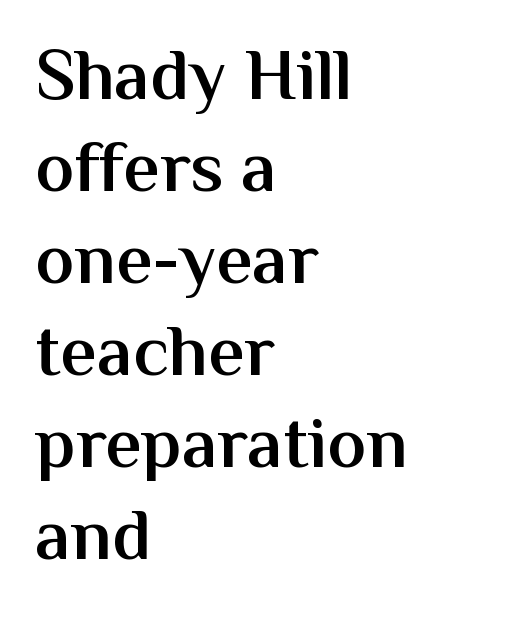
Q: Is the text bold? A: Semi-bold.
Q: Is the text italic (slanted)? A: No, it is upright.
Q: Is the typeface a serif or a sans-serif typeface? A: Sans-serif.
Q: Is the text underlined? A: No.
Q: How is the paragraph aligned? A: Left-aligned.
Q: Is the spacing between letters normal or unusually wide? A: Normal.
Q: Is the spacing between lines tight, normal or loose? A: Normal.
Q: Width (condensed, normal, or wide)? A: Normal.
Q: Stroke contrast? A: Medium.
Q: x-height? A: Medium.
Q: Monospaced? A: No.
